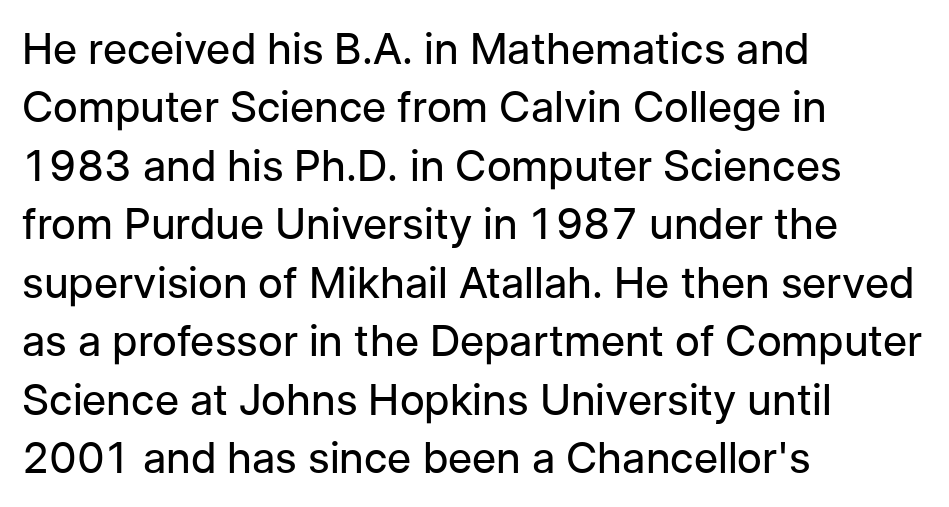
Q: Is the text bold? A: No.
Q: Is the text italic (slanted)? A: No, it is upright.
Q: Is the typeface a serif or a sans-serif typeface? A: Sans-serif.
Q: Is the text underlined? A: No.
Q: How is the paragraph aligned? A: Left-aligned.
Q: Is the spacing between letters normal or unusually wide? A: Normal.
Q: Is the spacing between lines tight, normal or loose? A: Normal.
Q: Width (condensed, normal, or wide)? A: Normal.
Q: Stroke contrast? A: Low.
Q: x-height? A: Medium.
Q: Monospaced? A: No.
